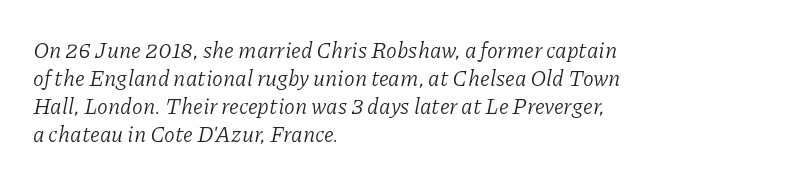
{"italic": "yes", "lean": "right", "slant_degrees": 11, "bold": "no", "underline": "no", "align": "left", "line_spacing": "normal", "line_spacing_ratio": 1.28, "letter_spacing": "normal", "letter_spacing_em": 0.0, "glyph_px": 22}
